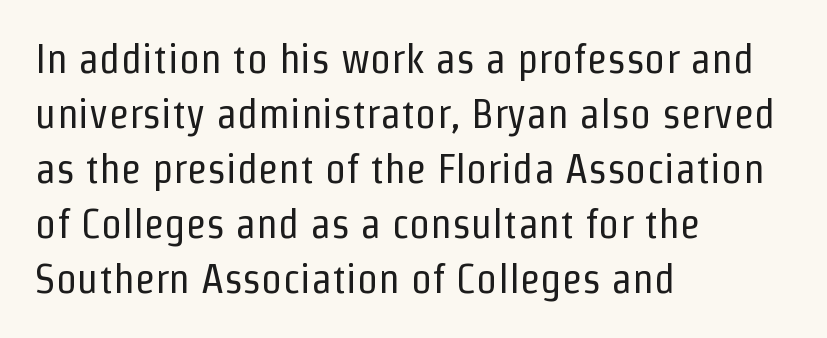
Q: Is the text bold? A: No.
Q: Is the text italic (slanted)? A: No, it is upright.
Q: Is the typeface a serif or a sans-serif typeface? A: Sans-serif.
Q: Is the text underlined? A: No.
Q: How is the paragraph aligned? A: Left-aligned.
Q: Is the spacing between letters normal or unusually wide? A: Normal.
Q: Is the spacing between lines tight, normal or loose? A: Normal.
Q: Width (condensed, normal, or wide)? A: Condensed.
Q: Stroke contrast? A: Low.
Q: x-height? A: Medium.
Q: Monospaced? A: No.
